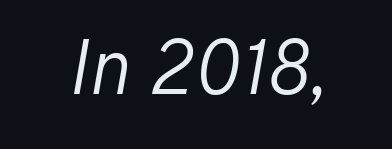
Unmarked baselines from the first word to the last. The letters are slanted; this is an italic face. What stands out about the letter spacing? Nothing — it is the standard amount. This sample has the flowing, uneven cadence of proportional lettering. Unbolded letterforms with no extra heft.
